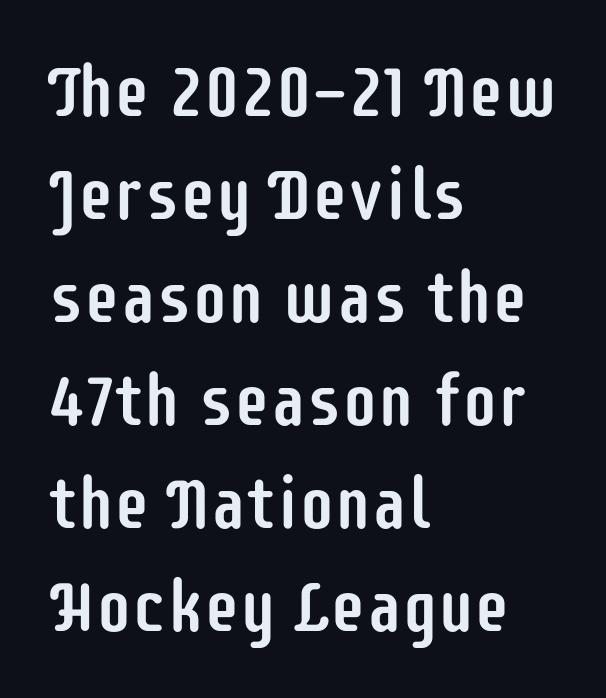
Does the lettering tilt? It doesn't — this is upright. Observe the absence of serifs on each vertical stroke in this sample. Character widths vary here, with narrow letters taking less room than wide ones. The rendering uses a moderate line-height, typical for paragraphs. Casual observation: everything's shoved over to the left.
